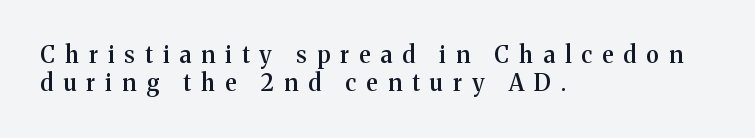
The image shows 23 px text type, upright; set left-aligned, line spacing 1.2x, unusually wide letter spacing (+0.44 em), not underlined.
